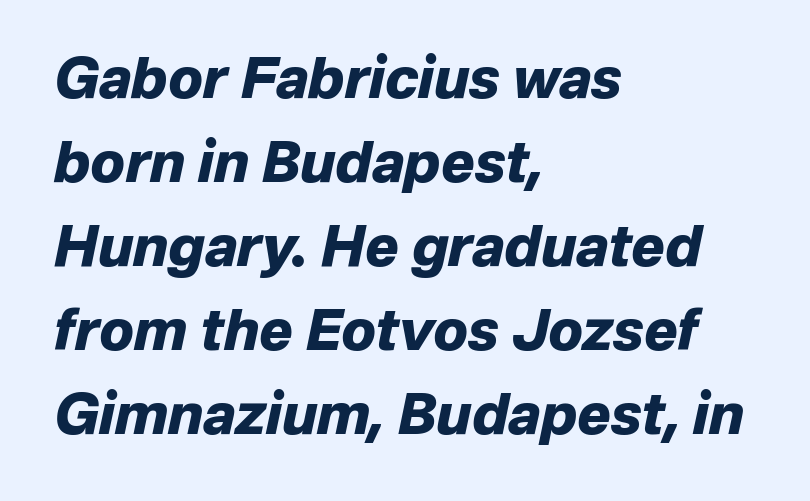
The image shows 56 px heavy type, italic (leaning right); set left-aligned, normal line spacing (1.5x), normal letter spacing, not underlined; low stroke contrast and a medium x-height.
